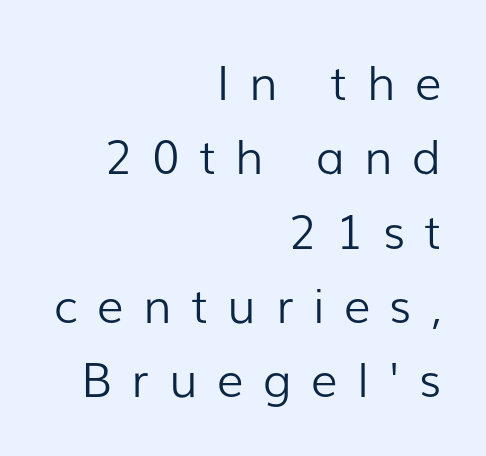
{"serif": "no", "italic": "no", "bold": "no", "weight": "light", "width": "normal", "stroke_contrast": "low", "x_height": "medium", "monospaced": "no", "underline": "no", "align": "right", "line_spacing": "normal", "line_spacing_ratio": 1.58, "letter_spacing": "wide", "letter_spacing_em": 0.41, "glyph_px": 47}
